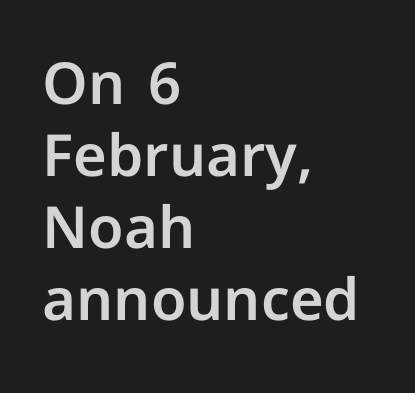
{"serif": "no", "italic": "no", "width": "normal", "stroke_contrast": "low", "x_height": "medium", "monospaced": "no", "underline": "no", "align": "left", "line_spacing_ratio": 1.24, "letter_spacing": "normal", "letter_spacing_em": 0.0, "glyph_px": 58}
